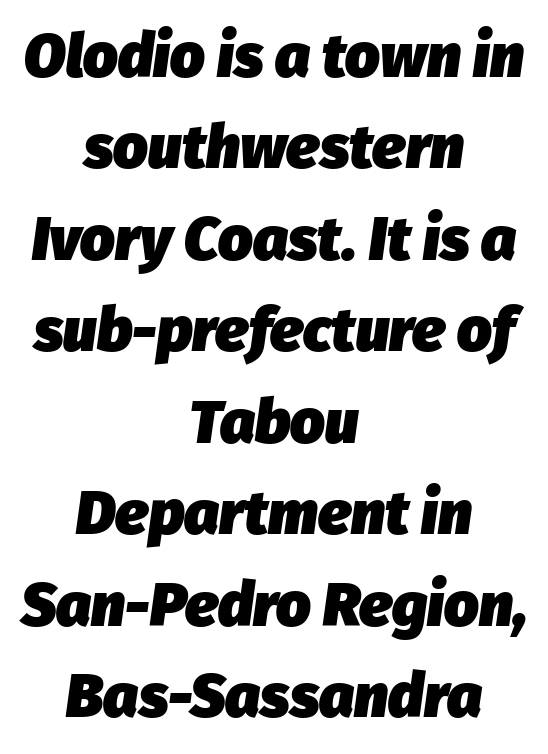
The image shows 61 px heavy type, italic (leaning right); set centered, normal line spacing (1.5x), normal letter spacing, not underlined; low stroke contrast and a medium x-height.
